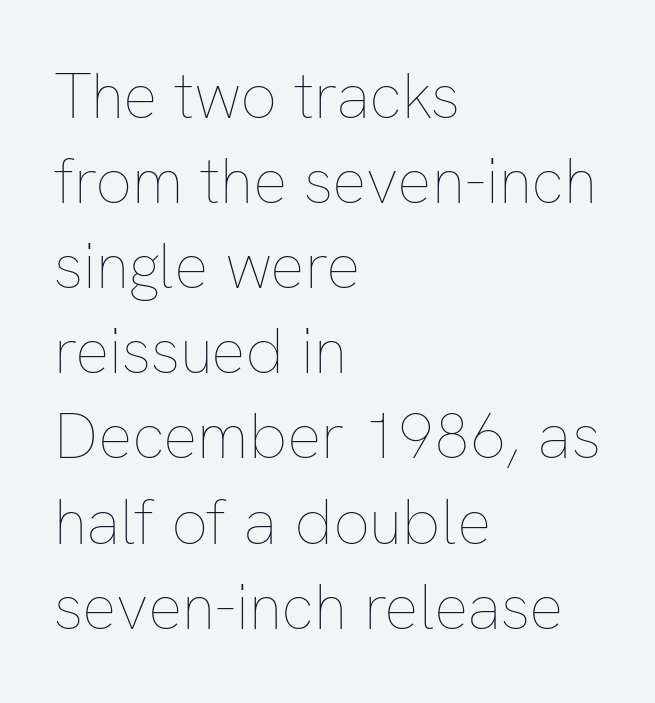
Q: Is the text bold? A: No.
Q: Is the text italic (slanted)? A: No, it is upright.
Q: Is the text underlined? A: No.
Q: How is the paragraph aligned? A: Left-aligned.
Q: Is the spacing between letters normal or unusually wide? A: Normal.
Q: Is the spacing between lines tight, normal or loose? A: Normal.
Q: Width (condensed, normal, or wide)? A: Normal.
Q: Stroke contrast? A: Low.
Q: x-height? A: Medium.
Q: Monospaced? A: No.
